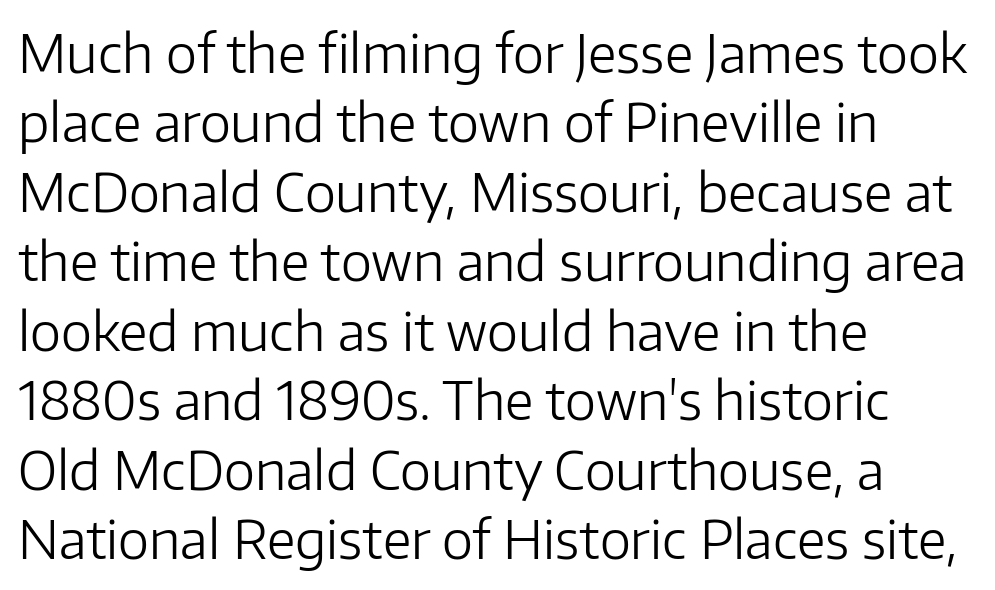
{"serif": "no", "italic": "no", "bold": "no", "weight": "light", "width": "normal", "stroke_contrast": "low", "x_height": "medium", "monospaced": "no", "underline": "no", "align": "left", "line_spacing": "normal", "line_spacing_ratio": 1.31, "letter_spacing": "normal", "letter_spacing_em": 0.0, "glyph_px": 53}
